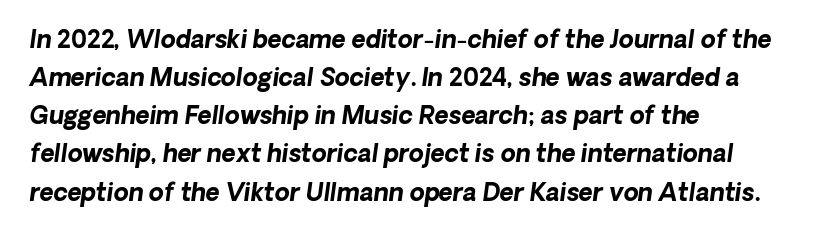
{"italic": "yes", "lean": "right", "slant_degrees": 8, "bold": "yes", "underline": "no", "align": "left", "line_spacing": "normal", "line_spacing_ratio": 1.59, "letter_spacing": "normal", "letter_spacing_em": 0.0, "glyph_px": 24}
